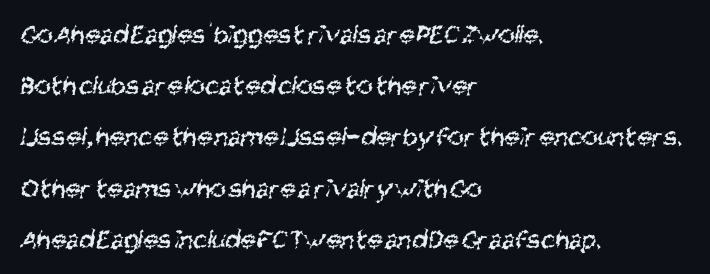
Q: Is the text bold? A: No.
Q: Is the typeface a serif or a sans-serif typeface? A: Sans-serif.
Q: Is the text underlined? A: No.
Q: How is the paragraph aligned? A: Left-aligned.
Q: Is the spacing between letters normal or unusually wide? A: Normal.
Q: Width (condensed, normal, or wide)? A: Condensed.
Q: Stroke contrast? A: Medium.
Q: x-height? A: Large.
Q: Monospaced? A: No.
